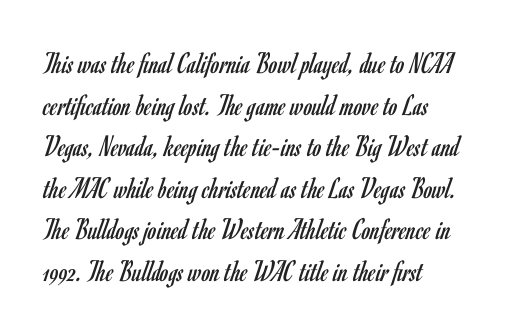
{"serif": "no", "bold": "no", "weight": "regular", "width": "condensed", "stroke_contrast": "low", "x_height": "small", "monospaced": "no", "underline": "no", "align": "left", "line_spacing": "normal", "line_spacing_ratio": 1.34, "letter_spacing": "normal", "letter_spacing_em": 0.0, "glyph_px": 31}
